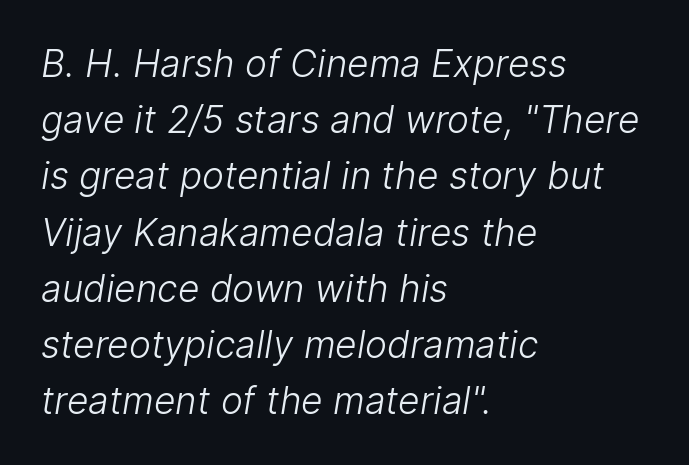
Descenders hang freely into open space. Whoever set this chose a conventional vertical rhythm. Visually the block forms a straight wall on the left and a jagged coastline on the right. Stroke terminals: plain, sans-serif. Is the letter spacing exaggerated? No — it looks like the ordinary default.
